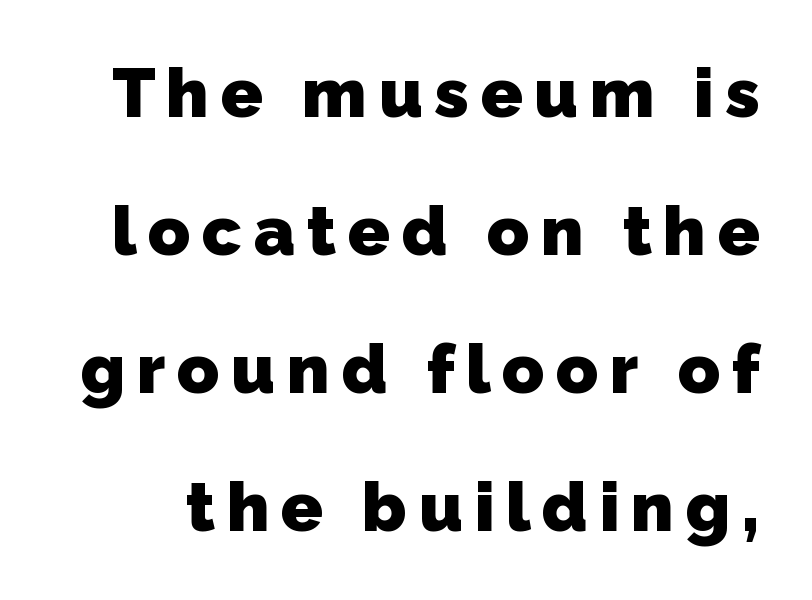
Do the characters align in a grid? No, the font is proportional. You could fit nearly another row in the gap between these rows. Caption: bold face, heavy strokes. Typographically, this falls in the sans-serif category. Each row of text sits above clean, open space.
